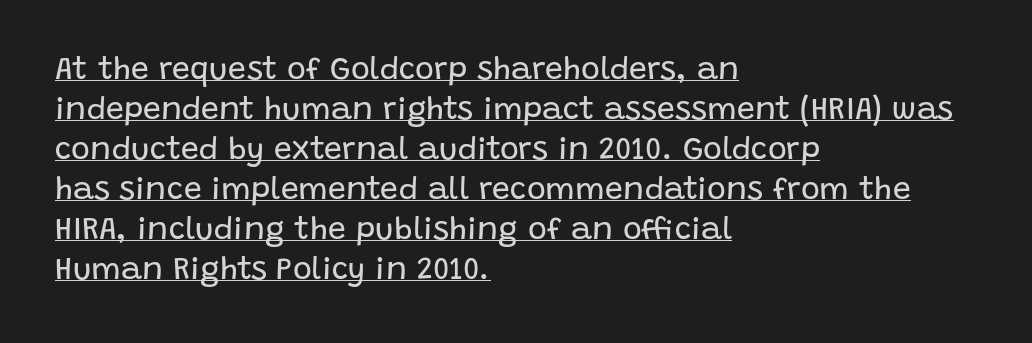
The image shows 32 px regular-weight sans-serif type, upright; set left-aligned, normal line spacing (1.25x), normal letter spacing, underlined; low stroke contrast and a large x-height.
